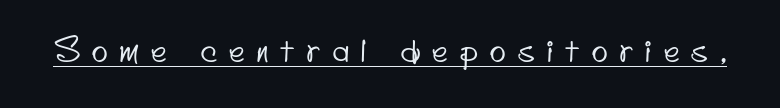
Q: Is the typeface a serif or a sans-serif typeface? A: Sans-serif.
Q: Is the text underlined? A: Yes.
Q: Is the spacing between letters normal or unusually wide? A: Unusually wide.
Q: Width (condensed, normal, or wide)? A: Condensed.
Q: Stroke contrast? A: Low.
Q: x-height? A: Small.
Q: Monospaced? A: No.
